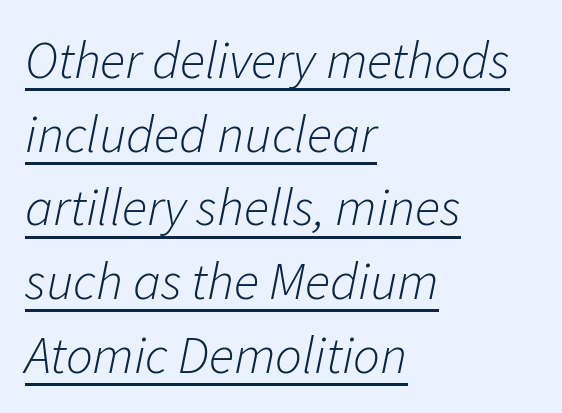
The image shows 53 px light type, italic (leaning right); set left-aligned, normal line spacing (1.39x), normal letter spacing, underlined; low stroke contrast and a medium x-height.
